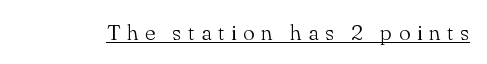
Vertical strokes here are truly vertical. This rendering widens character spacing well past its baseline value. A baseline rule has been typeset under these characters. These glyphs show unthickened strokes, regular width or finer.
